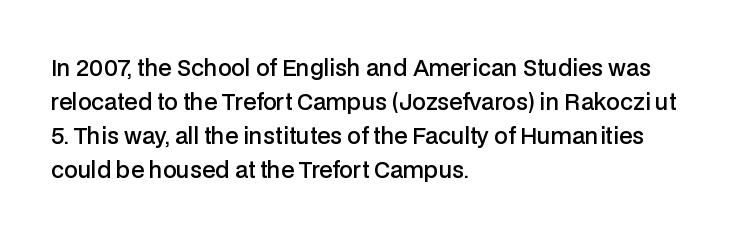
The image shows 22 px text type, upright; set left-aligned, normal line spacing (1.55x), normal letter spacing, not underlined.
